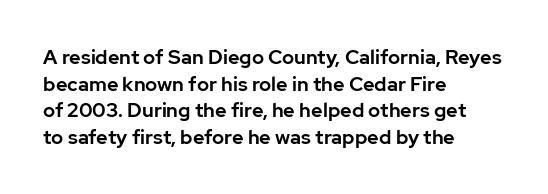
Which margin do the lines hug? The left one — the right edge is uneven. Do the letters lean? They stand straight. Students, note that the glyphs here touch the page at normal intervals. The block of text has a typical density, with ordinary space between rows. Unmarked baselines from the first word to the last.
